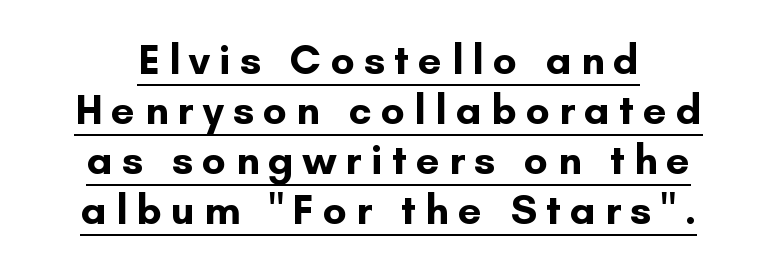
This sample uses expanded letter spacing, leaving extra air between glyphs. Notice how thick the strokes are: this is what a full bold looks like. The rendering uses natural spacing where letterforms have individual widths. The passage shown is underscored from start to finish. It's the straight-up-and-down kind of type. Stroke terminals: plain, sans-serif.
